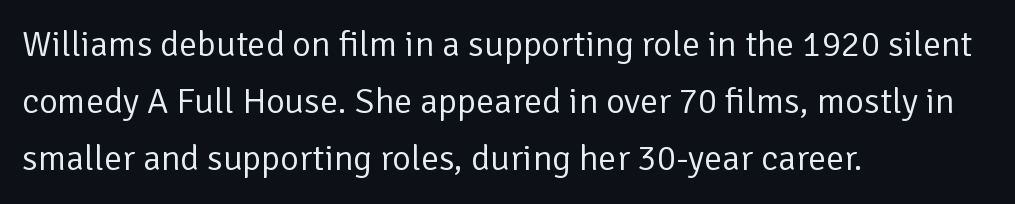
The image shows 36 px regular-weight sans-serif type, upright; set left-aligned, normal line spacing (1.59x), normal letter spacing, not underlined; low stroke contrast and a medium x-height.
